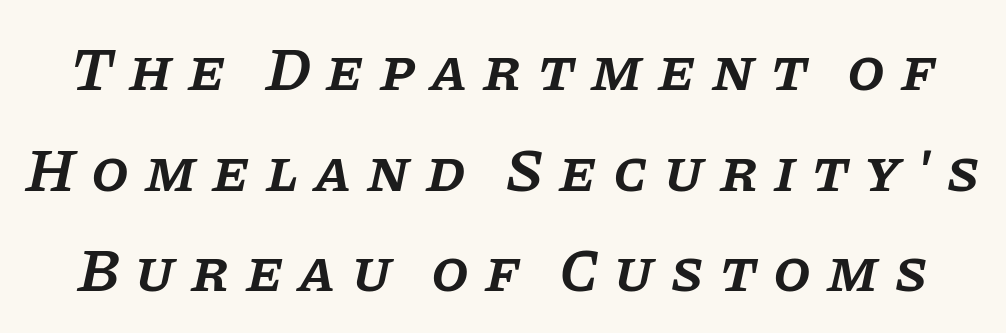
{"serif": "yes", "italic": "yes", "lean": "right", "slant_degrees": 11, "bold": "semi", "weight": "semibold", "width": "normal", "stroke_contrast": "low", "x_height": "large", "monospaced": "no", "underline": "no", "line_spacing": "normal", "line_spacing_ratio": 1.65, "letter_spacing": "wide", "letter_spacing_em": 0.26, "glyph_px": 61}
